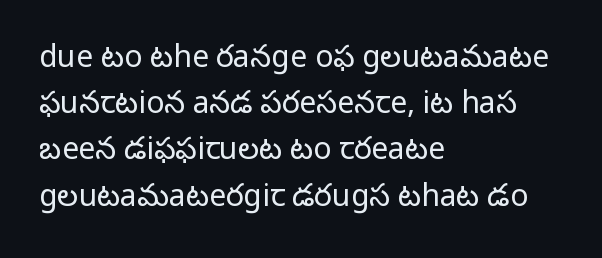
Anything drawn beneath the words? Only blank space. Letters have the restrained weight of plain body copy at most. Letter spacing: default. How would I describe the line gaps? Plain and ordinary. Left-aligned paragraph, ragged on the right.
